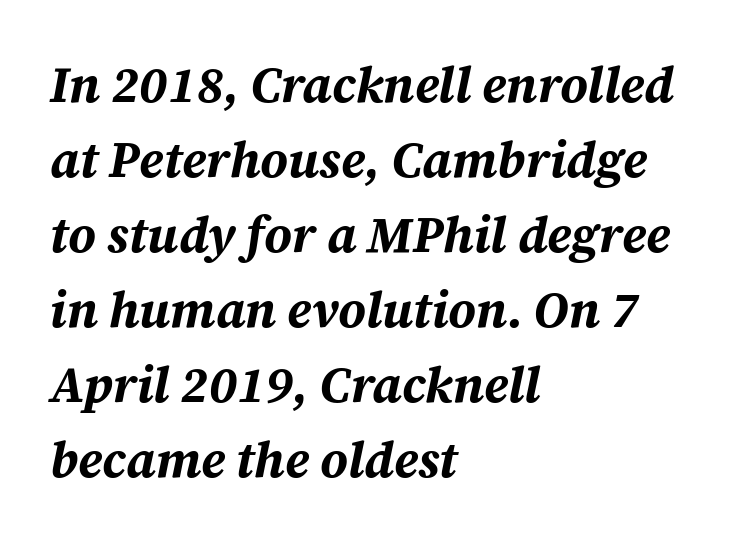
Its strokes are broad and dark, the hallmark of bold type. Spacing verdict: proportional, widths tailored to each character. Typeset ragged right — the left edge is the straight one. Honestly, the row spacing looks completely unremarkable. Observe the lean: these are italic letterforms. Honestly, the letter spacing is just normal — you wouldn't notice it.
